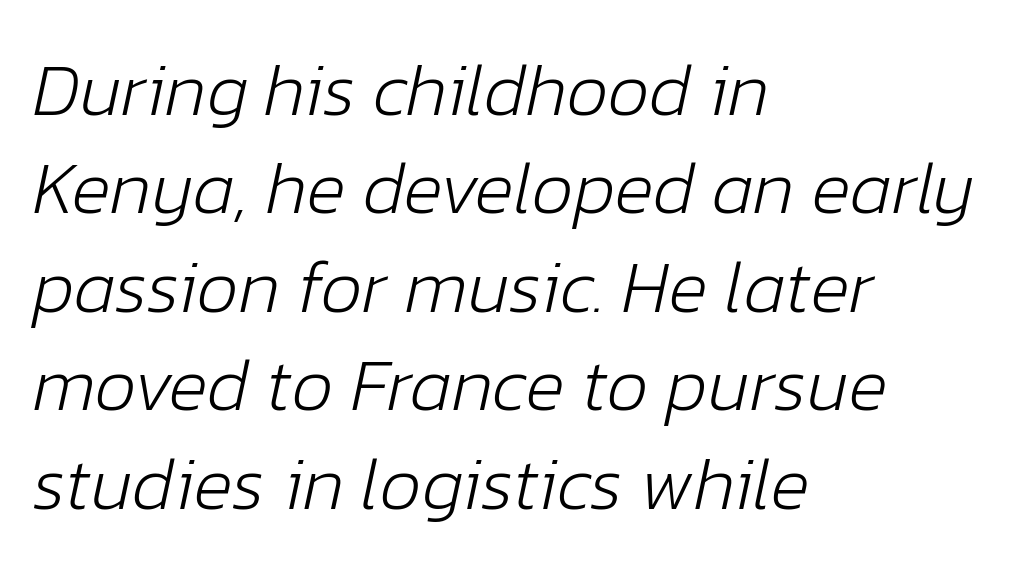
{"italic": "yes", "lean": "right", "slant_degrees": 12, "bold": "no", "weight": "light", "width": "normal", "stroke_contrast": "low", "x_height": "medium", "monospaced": "no", "underline": "no", "align": "left", "line_spacing": "normal", "line_spacing_ratio": 1.33, "letter_spacing": "normal", "letter_spacing_em": 0.0, "glyph_px": 74}
